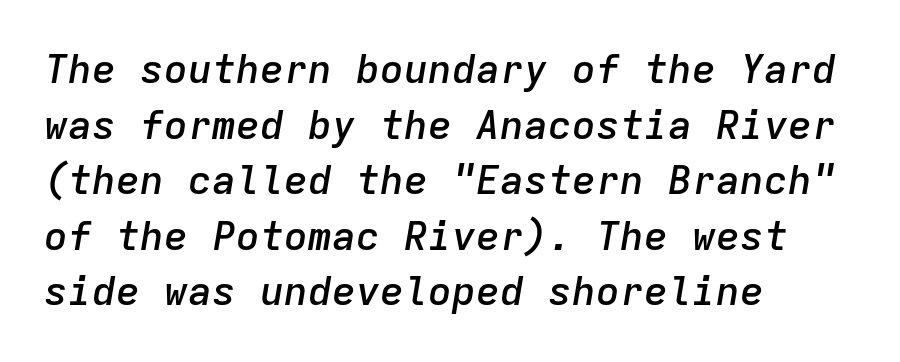
{"italic": "yes", "lean": "right", "slant_degrees": 9, "bold": "semi", "weight": "semibold", "width": "normal", "stroke_contrast": "low", "x_height": "medium", "monospaced": "yes", "underline": "no", "align": "left", "line_spacing": "normal", "line_spacing_ratio": 1.39, "letter_spacing": "normal", "letter_spacing_em": 0.0, "glyph_px": 40}
